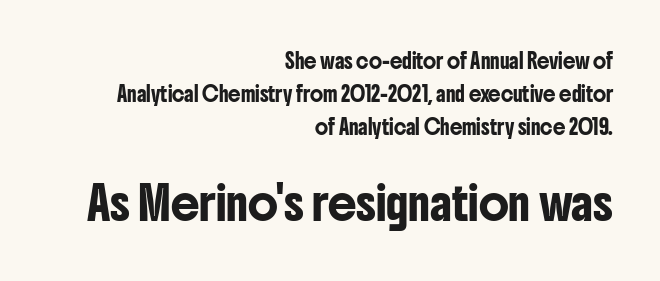
The designer went with a sans here, leaving each stem footless. The letters stand upright; this is a roman face. If you squint, the bottom block still reads clearly — it's the larger of the two. The passage shown is typed in a proportional face where columns would drift.
